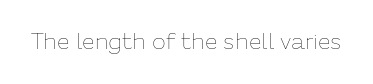
{"italic": "no", "bold": "no", "underline": "no", "letter_spacing": "normal", "letter_spacing_em": 0.0, "glyph_px": 23}
